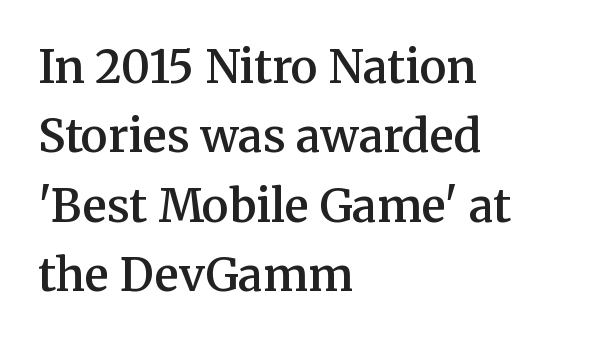
The image shows 45 px semibold serif type, upright; set left-aligned, normal line spacing (1.54x), normal letter spacing, not underlined; medium stroke contrast and a medium x-height.
